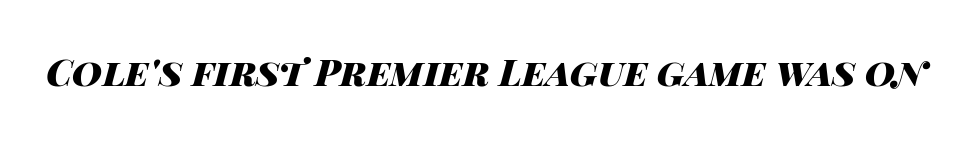
Q: Is the text bold? A: Yes.
Q: Is the text italic (slanted)? A: Yes, it leans right by about 14 degrees.
Q: Is the text underlined? A: No.
Q: Is the spacing between letters normal or unusually wide? A: Normal.
Q: Width (condensed, normal, or wide)? A: Wide.
Q: Stroke contrast? A: High.
Q: x-height? A: Large.
Q: Monospaced? A: No.
